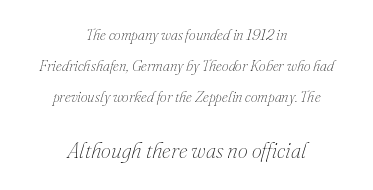
{"italic": "yes", "lean": "right", "slant_degrees": 16, "bold": "no", "underline": "no", "align": "center", "line_spacing": "loose", "line_spacing_ratio": 2.08, "letter_spacing": "normal", "letter_spacing_em": 0.0, "larger_block": "second", "size_ratio": 1.47, "glyph_px": 22}
